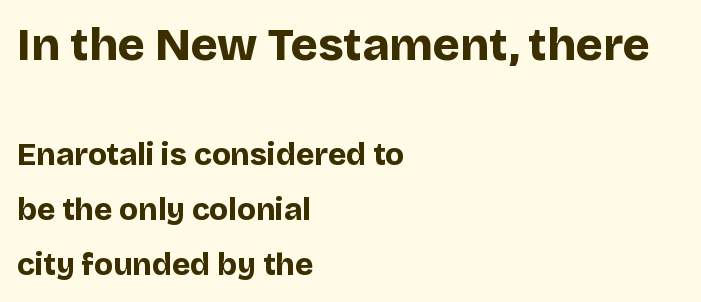
Teacher's note: observe the even left margin — that is flush-left alignment. Glance below the letters and you will spot only blank space. Proportional: the letters do not fall into vertical columns. Caption: bold face, heavy strokes.
